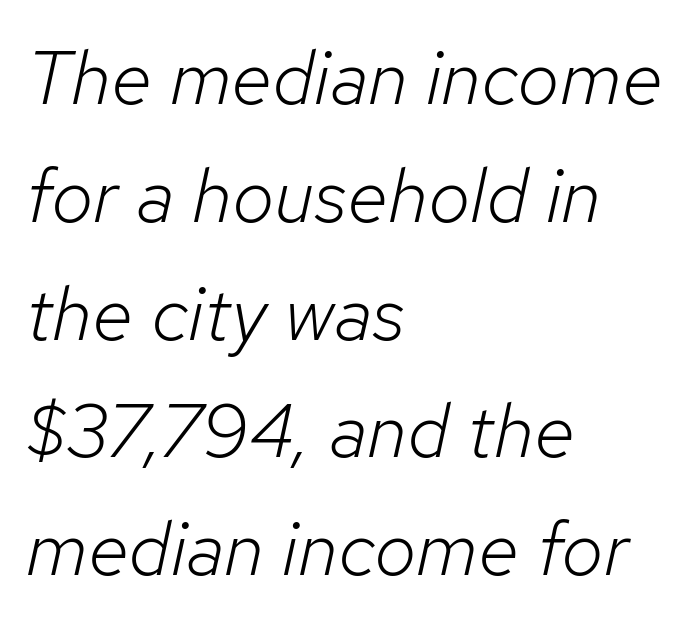
The image shows 76 px light type, italic (leaning right); set left-aligned, normal line spacing (1.55x), normal letter spacing, not underlined; low stroke contrast and a medium x-height.
